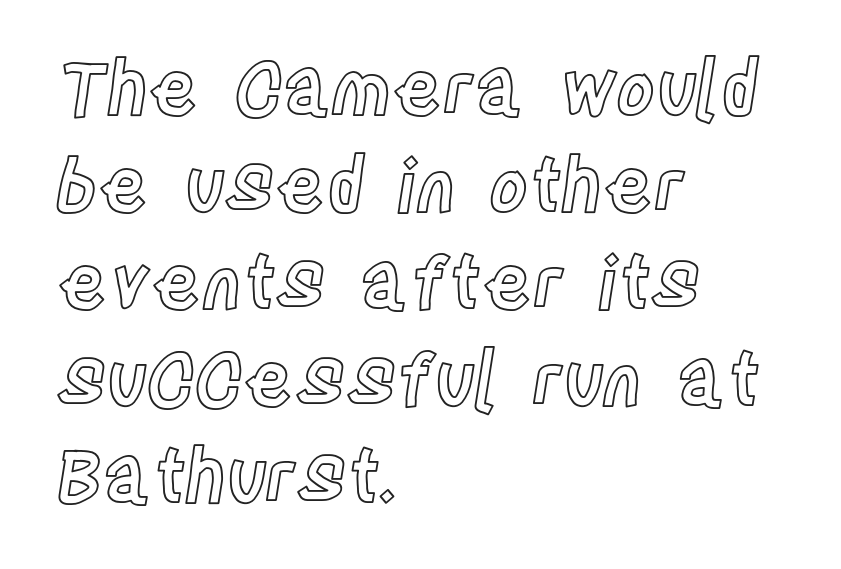
Q: Is the text italic (slanted)? A: Yes.
Q: Is the text underlined? A: No.
Q: How is the paragraph aligned? A: Left-aligned.
Q: Is the spacing between letters normal or unusually wide? A: Normal.
Q: Is the spacing between lines tight, normal or loose? A: Normal.
Q: Width (condensed, normal, or wide)? A: Condensed.
Q: x-height? A: Large.
Q: Monospaced? A: No.
